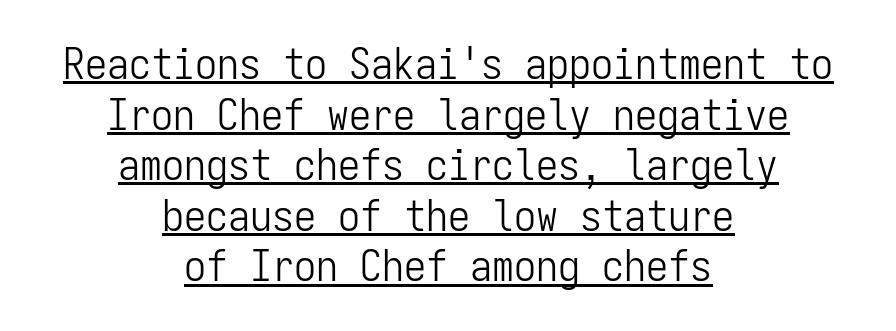
{"serif": "no", "italic": "no", "bold": "no", "weight": "light", "width": "condensed", "stroke_contrast": "low", "x_height": "medium", "monospaced": "yes", "underline": "yes", "align": "center", "line_spacing": "tight", "line_spacing_ratio": 1.15, "letter_spacing": "normal", "letter_spacing_em": 0.0, "glyph_px": 44}
